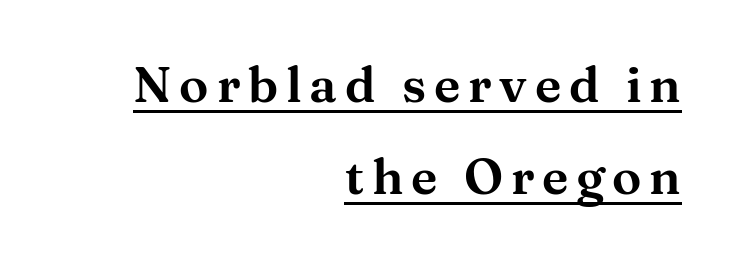
The image shows 49 px wide serif type, upright; set right-aligned, line spacing 1.88x, underlined; medium stroke contrast and a medium x-height.
